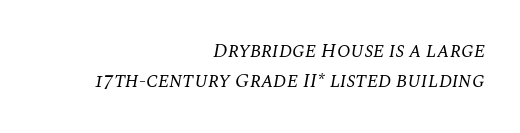
The image shows 20 px text type, italic (leaning right); set right-aligned, normal line spacing (1.51x), normal letter spacing, not underlined.
